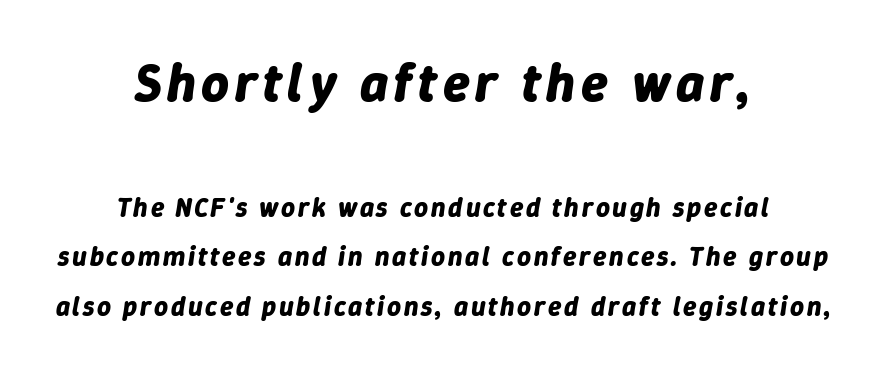
The image shows 54 px bold type, italic (leaning right); set centered, line spacing 1.83x, not underlined; the first (top) block is 2.0x larger; low stroke contrast and a medium x-height.
